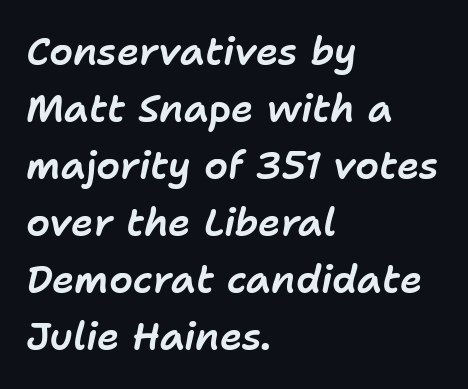
Q: Is the text italic (slanted)? A: Yes, it leans right by about 11 degrees.
Q: Is the text underlined? A: No.
Q: How is the paragraph aligned? A: Left-aligned.
Q: Is the spacing between letters normal or unusually wide? A: Normal.
Q: Is the spacing between lines tight, normal or loose? A: Normal.
Q: Width (condensed, normal, or wide)? A: Normal.
Q: Stroke contrast? A: Low.
Q: x-height? A: Medium.
Q: Monospaced? A: No.
